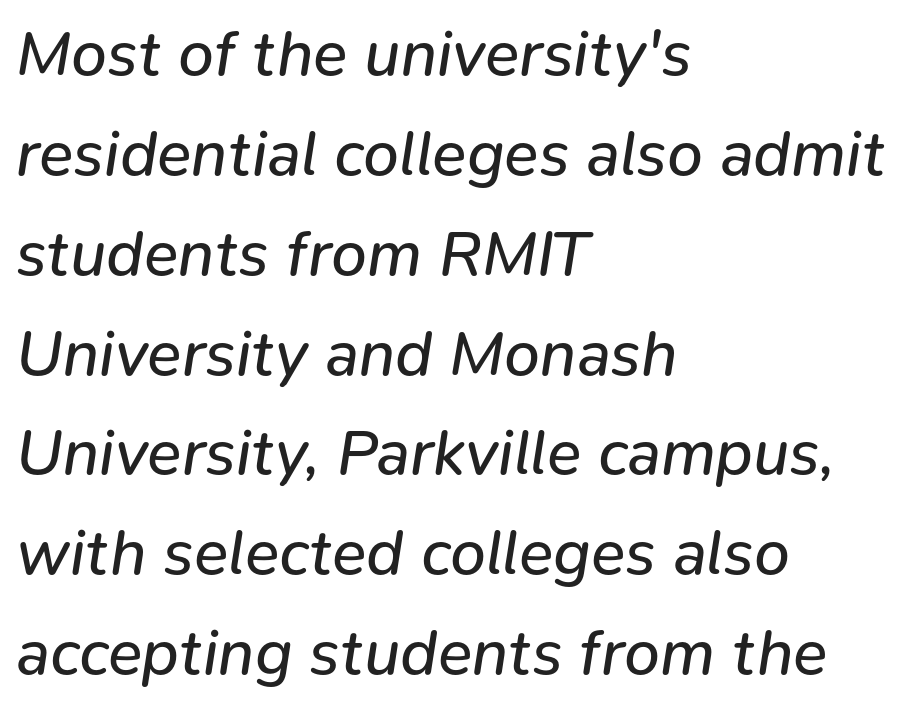
{"italic": "yes", "lean": "right", "slant_degrees": 9, "bold": "no", "weight": "regular", "width": "normal", "stroke_contrast": "low", "x_height": "medium", "monospaced": "no", "underline": "no", "align": "left", "line_spacing": "normal", "line_spacing_ratio": 1.56, "letter_spacing": "normal", "letter_spacing_em": 0.0, "glyph_px": 64}
